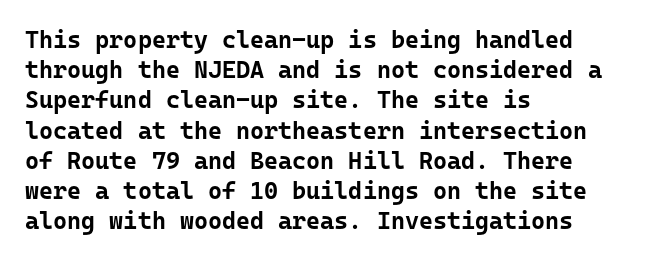
Q: Is the text bold? A: Yes.
Q: Is the text italic (slanted)? A: No, it is upright.
Q: Is the text underlined? A: No.
Q: How is the paragraph aligned? A: Left-aligned.
Q: Is the spacing between letters normal or unusually wide? A: Normal.
Q: Is the spacing between lines tight, normal or loose? A: Normal.
